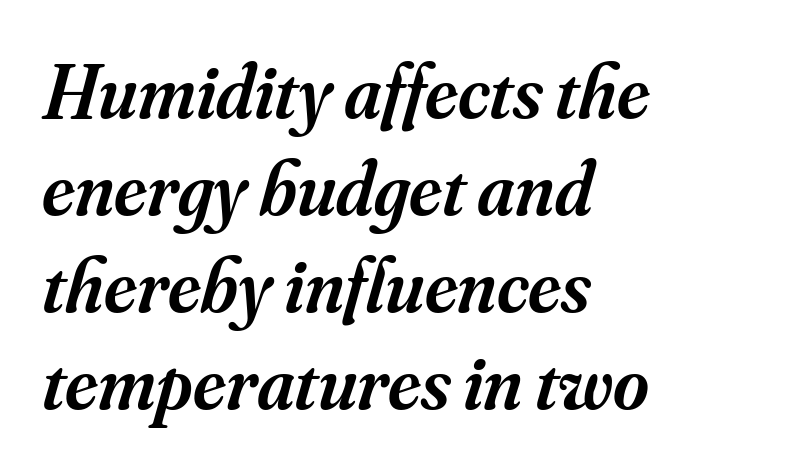
The image shows 77 px semibold serif type, italic (leaning right); set left-aligned, normal line spacing (1.26x), normal letter spacing, not underlined; medium stroke contrast and a small x-height.
